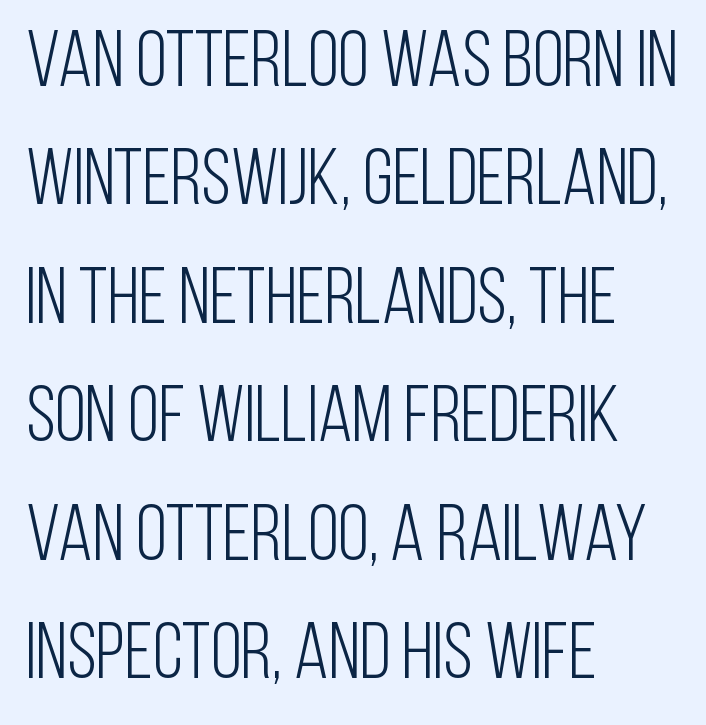
{"serif": "no", "italic": "no", "bold": "no", "weight": "light", "width": "condensed", "stroke_contrast": "low", "x_height": "large", "monospaced": "no", "underline": "no", "align": "left", "line_spacing": "normal", "line_spacing_ratio": 1.5, "letter_spacing": "normal", "letter_spacing_em": 0.0, "glyph_px": 79}
